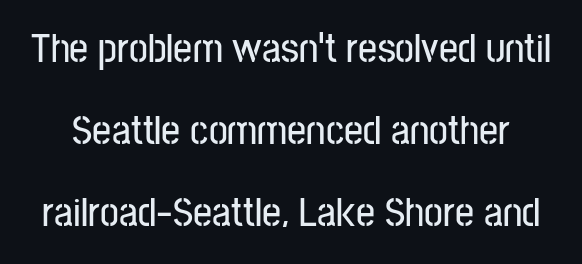
Q: Is the text italic (slanted)? A: No, it is upright.
Q: Is the typeface a serif or a sans-serif typeface? A: Sans-serif.
Q: Is the text underlined? A: No.
Q: Is the spacing between letters normal or unusually wide? A: Normal.
Q: Is the spacing between lines tight, normal or loose? A: Loose.
Q: Width (condensed, normal, or wide)? A: Condensed.
Q: Stroke contrast? A: Low.
Q: x-height? A: Medium.
Q: Monospaced? A: No.
